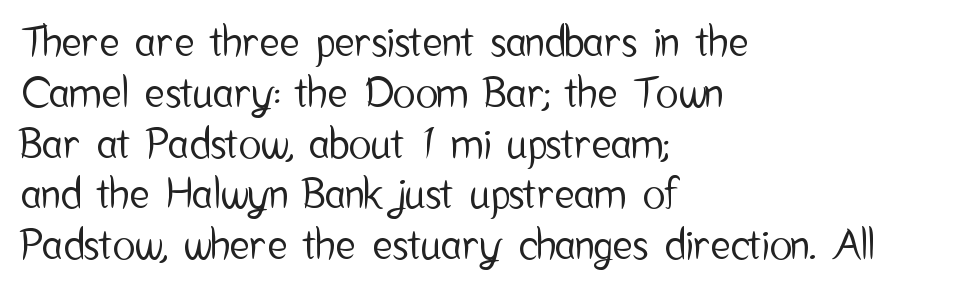
Q: Is the text italic (slanted)? A: No, it is upright.
Q: Is the typeface a serif or a sans-serif typeface? A: Sans-serif.
Q: Is the text underlined? A: No.
Q: How is the paragraph aligned? A: Left-aligned.
Q: Is the spacing between letters normal or unusually wide? A: Normal.
Q: Width (condensed, normal, or wide)? A: Condensed.
Q: Stroke contrast? A: Low.
Q: x-height? A: Medium.
Q: Monospaced? A: No.
